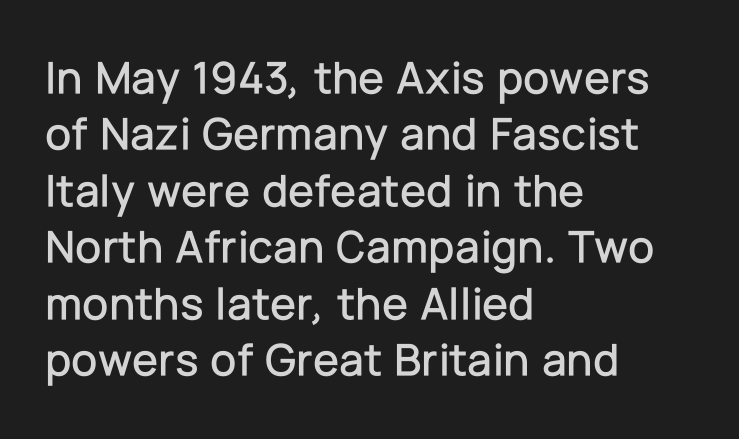
{"serif": "no", "italic": "no", "width": "normal", "stroke_contrast": "low", "x_height": "medium", "monospaced": "no", "underline": "no", "align": "left", "line_spacing_ratio": 1.2, "letter_spacing": "normal", "letter_spacing_em": 0.0, "glyph_px": 47}
